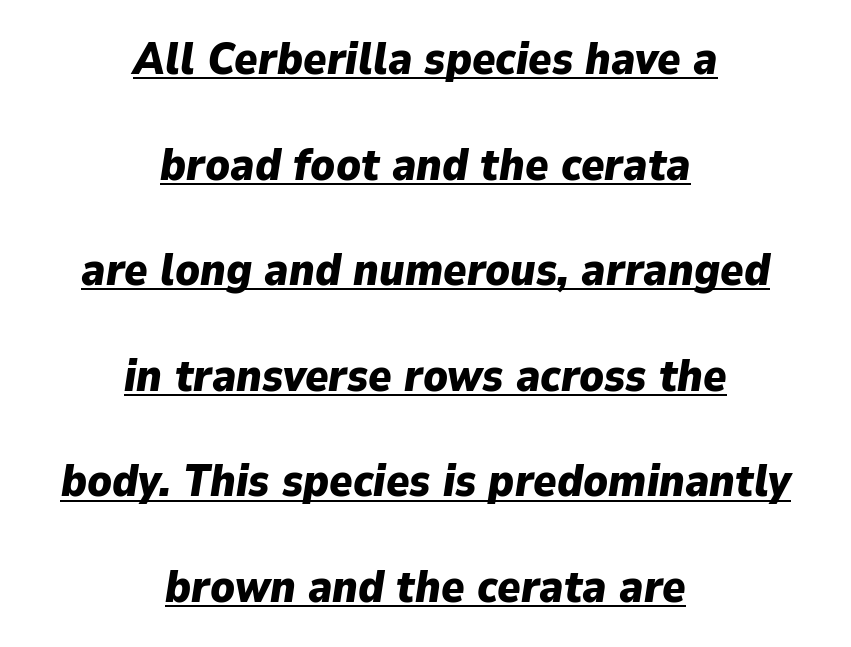
Q: Is the text bold? A: Yes.
Q: Is the text italic (slanted)? A: Yes, it leans right by about 9 degrees.
Q: Is the text underlined? A: Yes.
Q: How is the paragraph aligned? A: Centered.
Q: Is the spacing between letters normal or unusually wide? A: Normal.
Q: Is the spacing between lines tight, normal or loose? A: Loose.
Q: Width (condensed, normal, or wide)? A: Normal.
Q: Stroke contrast? A: Low.
Q: x-height? A: Medium.
Q: Monospaced? A: No.
